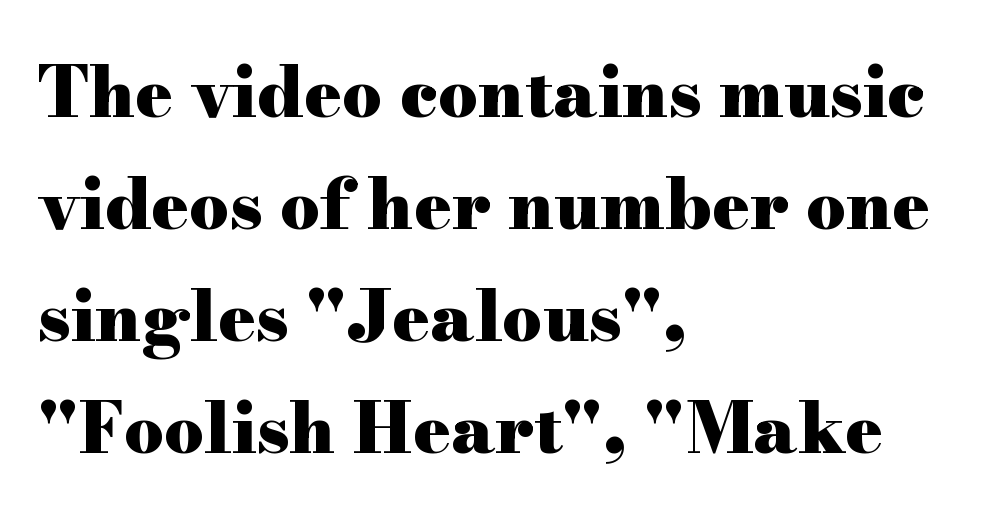
Q: Is the text bold? A: Yes.
Q: Is the text italic (slanted)? A: No, it is upright.
Q: Is the typeface a serif or a sans-serif typeface? A: Serif.
Q: Is the text underlined? A: No.
Q: How is the paragraph aligned? A: Left-aligned.
Q: Is the spacing between letters normal or unusually wide? A: Normal.
Q: Is the spacing between lines tight, normal or loose? A: Normal.
Q: Width (condensed, normal, or wide)? A: Wide.
Q: Stroke contrast? A: High.
Q: x-height? A: Small.
Q: Monospaced? A: No.
